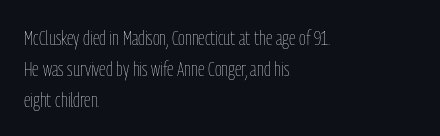
{"italic": "no", "bold": "no", "underline": "no", "align": "left", "line_spacing": "normal", "line_spacing_ratio": 1.47, "letter_spacing": "normal", "letter_spacing_em": 0.0, "glyph_px": 21}
